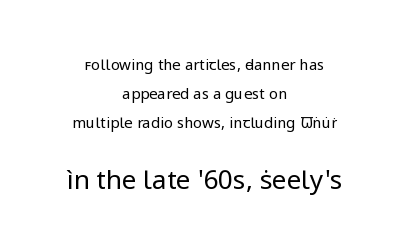
Q: Is the text bold? A: No.
Q: Is the text italic (slanted)? A: No, it is upright.
Q: Is the text underlined? A: No.
Q: How is the paragraph aligned? A: Centered.
Q: Is the spacing between letters normal or unusually wide? A: Normal.
Q: Is the spacing between lines tight, normal or loose? A: Loose.
Q: Which block of text is set in a larger size, the first (top) or the second (bottom)? A: The second (bottom) one.
